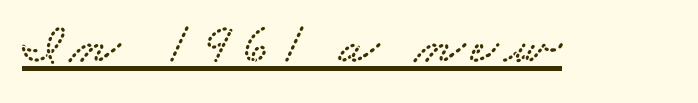
The image shows 58 px wide type; set underlined; low stroke contrast and a small x-height.
